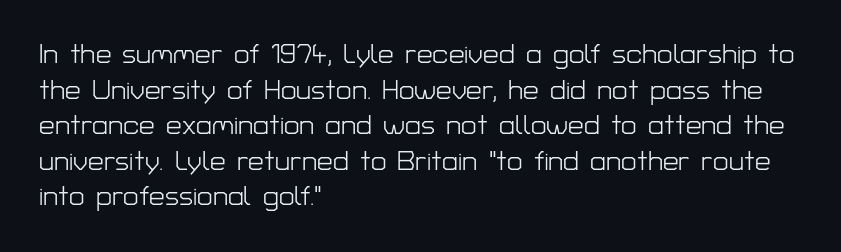
Q: Is the text bold? A: No.
Q: Is the text italic (slanted)? A: No, it is upright.
Q: Is the typeface a serif or a sans-serif typeface? A: Sans-serif.
Q: Is the text underlined? A: No.
Q: How is the paragraph aligned? A: Left-aligned.
Q: Is the spacing between letters normal or unusually wide? A: Normal.
Q: Is the spacing between lines tight, normal or loose? A: Normal.
Q: Width (condensed, normal, or wide)? A: Normal.
Q: Stroke contrast? A: Low.
Q: x-height? A: Medium.
Q: Monospaced? A: No.
